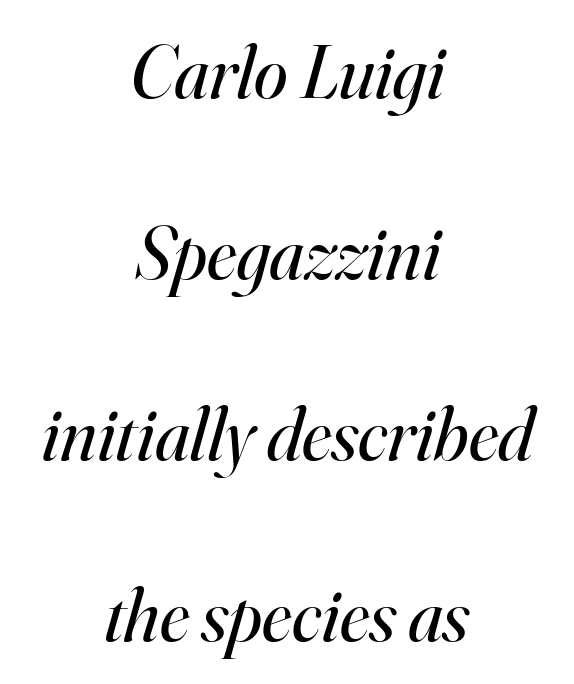
{"serif": "yes", "italic": "yes", "lean": "right", "slant_degrees": 16, "bold": "no", "weight": "regular", "width": "normal", "stroke_contrast": "high", "x_height": "small", "monospaced": "no", "underline": "no", "align": "center", "line_spacing": "loose", "line_spacing_ratio": 2.38, "letter_spacing": "normal", "letter_spacing_em": 0.0, "glyph_px": 76}
